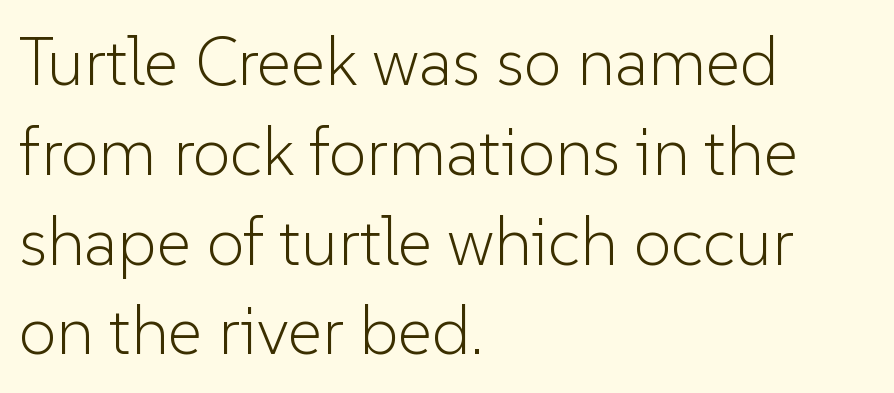
The image shows 67 px light sans-serif type, upright; set left-aligned, normal line spacing (1.34x), normal letter spacing, not underlined; low stroke contrast and a medium x-height.
